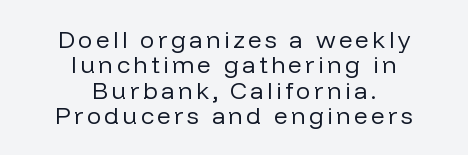
Q: Is the text bold? A: No.
Q: Is the text italic (slanted)? A: No, it is upright.
Q: Is the text underlined? A: No.
Q: How is the paragraph aligned? A: Centered.
Q: Is the spacing between lines tight, normal or loose? A: Tight.
